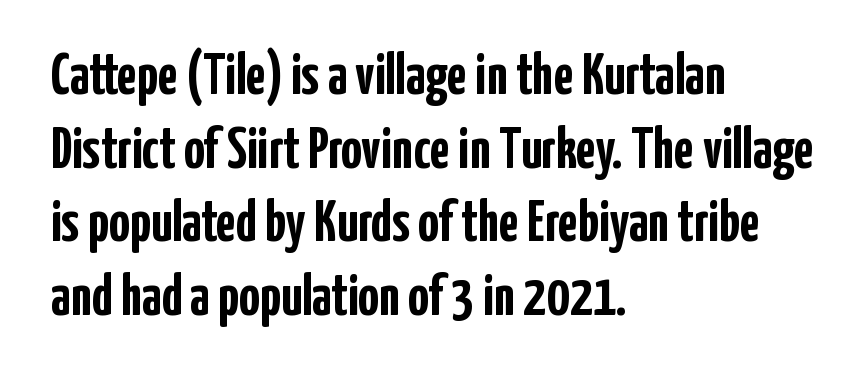
Serifs: no, the terminals of the letterforms are clean. The paragraph shown leans on its left margin. This is the regular roman posture of the typeface. No word sits above an underline. Here the designer chose a conventional face with non-uniform glyph widths. Inter-character spacing is left at the font's built-in metrics.
